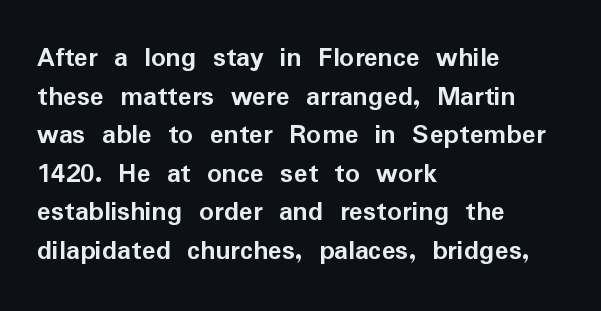
The image shows 29 px semibold sans-serif type, upright; set left-aligned, normal line spacing (1.33x), normal letter spacing, not underlined; low stroke contrast and a medium x-height.
